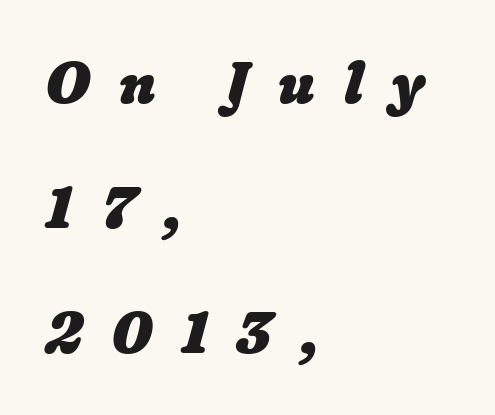
The image shows 59 px heavy type; set left-aligned, loose line spacing (2.12x), unusually wide letter spacing (+0.49 em), not underlined; low stroke contrast and a medium x-height.
